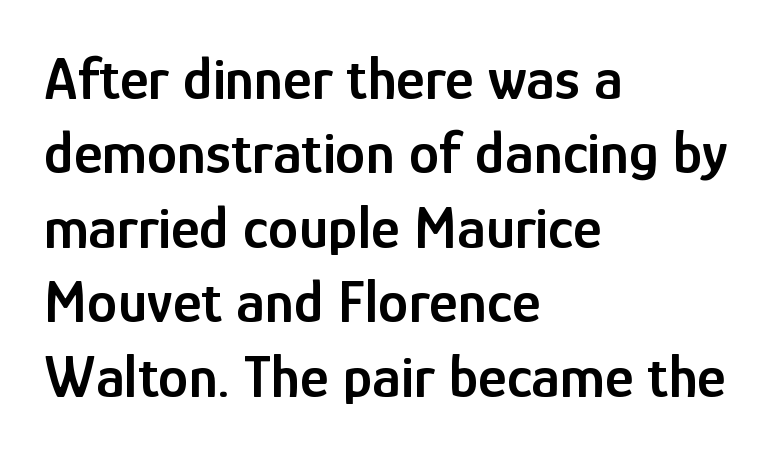
The image shows 61 px semibold, condensed sans-serif type, upright; set left-aligned, line spacing 1.22x, normal letter spacing, not underlined; low stroke contrast and a medium x-height.
